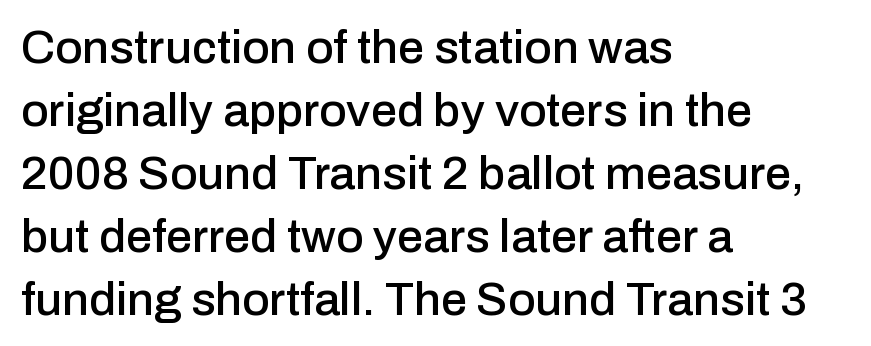
This sample keeps an unexceptional amount of space between lines. Think of a printed novel: that variable character pitch is what you see here. The face used here is rendered with its standard letterfit. Is the block centered? No — it sits flush against the left margin. A bare baseline throughout the passage. Designer's note — italics off, roman on.
